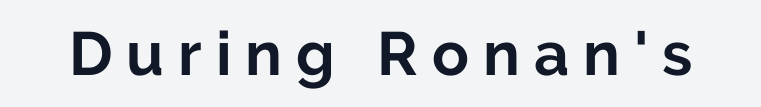
{"serif": "no", "italic": "no", "bold": "yes", "weight": "bold", "width": "normal", "stroke_contrast": "low", "x_height": "medium", "monospaced": "no", "underline": "no", "letter_spacing": "wide", "letter_spacing_em": 0.23, "glyph_px": 61}
